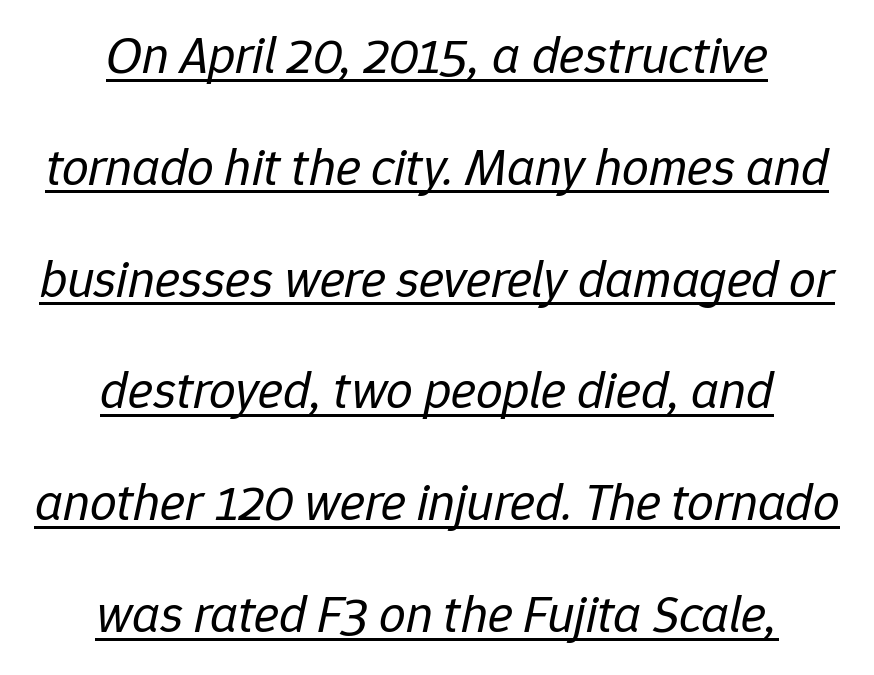
Q: Is the text bold? A: No.
Q: Is the text italic (slanted)? A: Yes, it leans right by about 12 degrees.
Q: Is the text underlined? A: Yes.
Q: How is the paragraph aligned? A: Centered.
Q: Is the spacing between letters normal or unusually wide? A: Normal.
Q: Is the spacing between lines tight, normal or loose? A: Loose.
Q: Width (condensed, normal, or wide)? A: Normal.
Q: Stroke contrast? A: Low.
Q: x-height? A: Medium.
Q: Monospaced? A: No.
